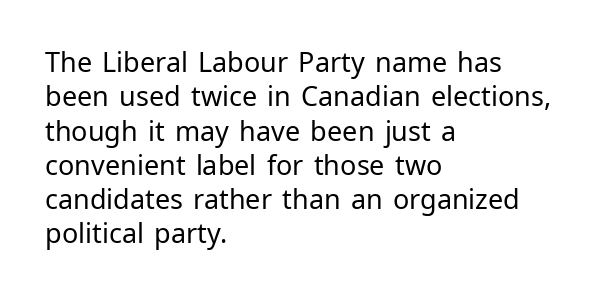
{"italic": "no", "bold": "no", "underline": "no", "align": "left", "line_spacing": "normal", "line_spacing_ratio": 1.27, "letter_spacing": "normal", "letter_spacing_em": 0.0, "glyph_px": 27}
